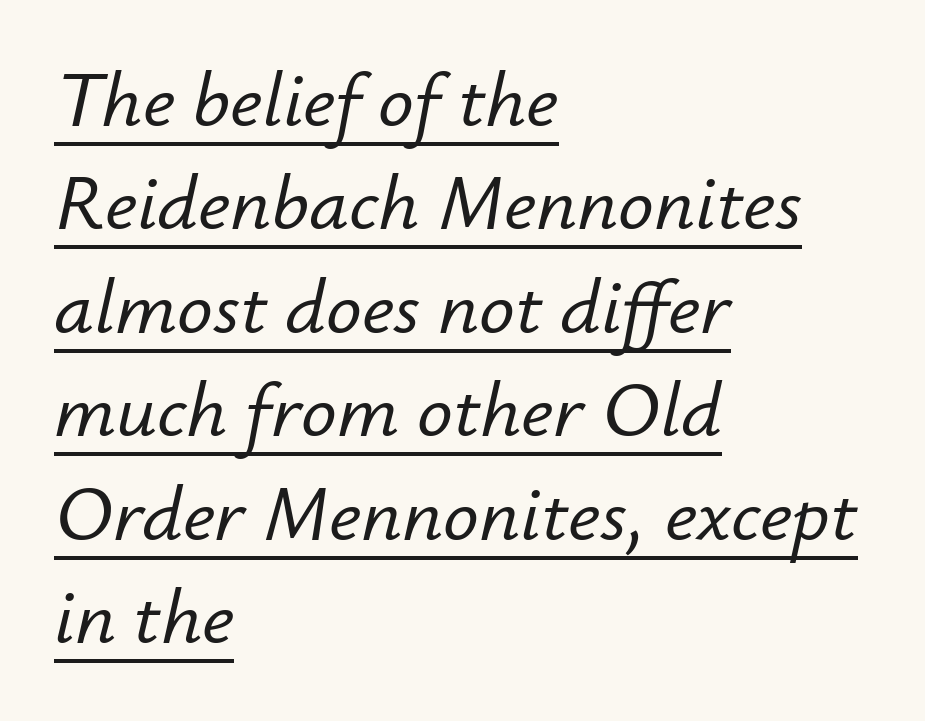
The image shows 79 px text type, italic (leaning right); set left-aligned, normal line spacing (1.31x), normal letter spacing, underlined; low stroke contrast and a small x-height.
